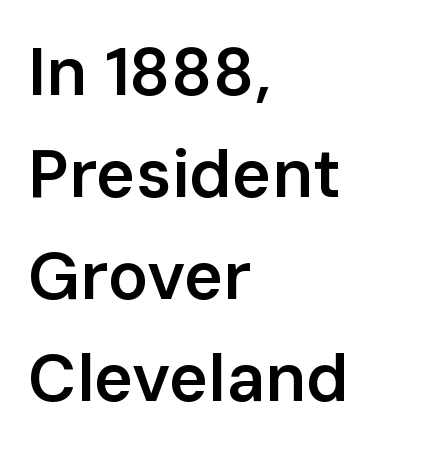
Horizontally, the lines are justified to the leading edge only. Rule under the text: the space is simply empty. This rendering employs a face without finishing strokes, i.e., a sans-serif. Leading matches the norm, producing a regular column. Heft: intermediate — a semibold.
